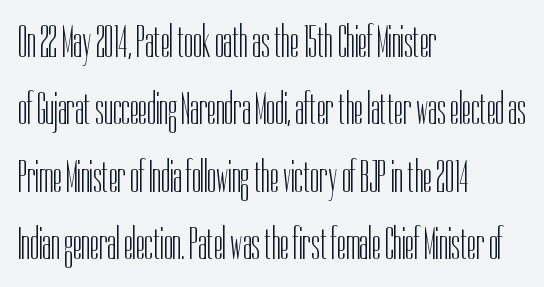
Beneath every word, the page is bare. The specimen reads as upright at a glance. The designer left line spacing at the default. You could call the tracking neutral — neither tight nor loose. Compared with a typical body face, this is equally light or lighter still.
